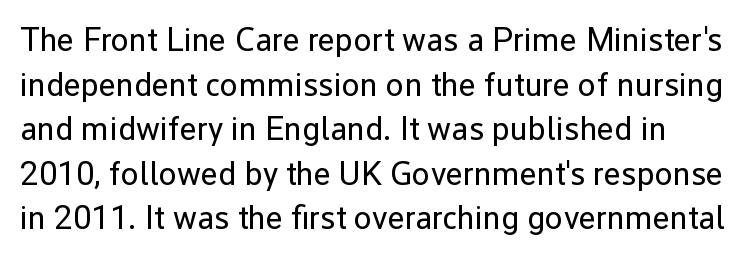
{"serif": "no", "italic": "no", "bold": "no", "weight": "regular", "width": "normal", "stroke_contrast": "low", "x_height": "medium", "monospaced": "no", "underline": "no", "line_spacing": "normal", "line_spacing_ratio": 1.35, "letter_spacing": "normal", "letter_spacing_em": 0.0, "glyph_px": 33}
